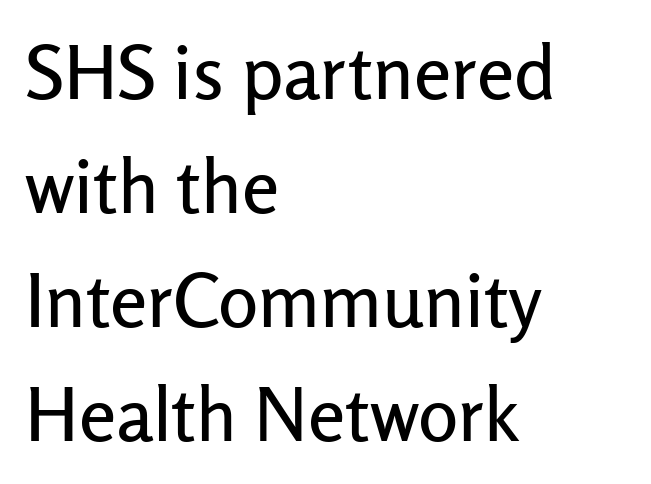
{"serif": "no", "italic": "no", "width": "normal", "stroke_contrast": "low", "x_height": "medium", "monospaced": "no", "underline": "no", "align": "left", "line_spacing": "normal", "line_spacing_ratio": 1.52, "letter_spacing": "normal", "letter_spacing_em": 0.0, "glyph_px": 75}
